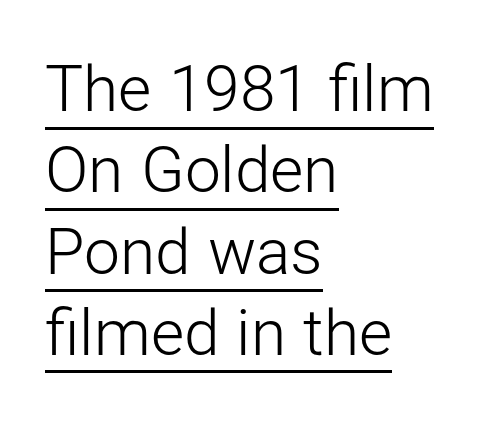
The image shows 64 px light sans-serif type, upright; set left-aligned, normal line spacing (1.27x), normal letter spacing, underlined; low stroke contrast and a medium x-height.
